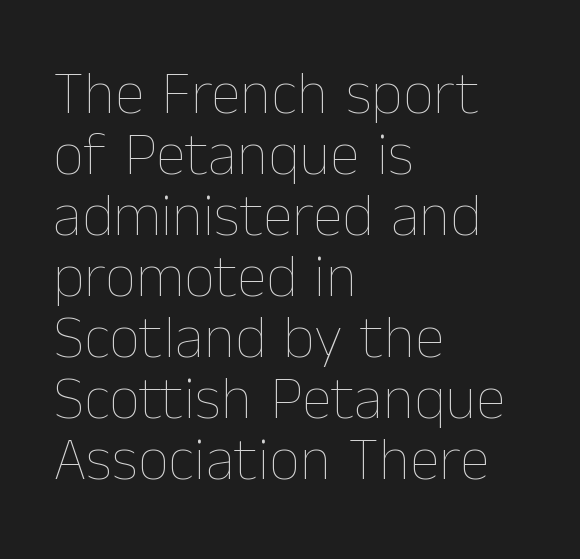
The image shows 61 px thin type, upright; set left-aligned, tight line spacing (1.0x), normal letter spacing, not underlined; low stroke contrast and a medium x-height.
